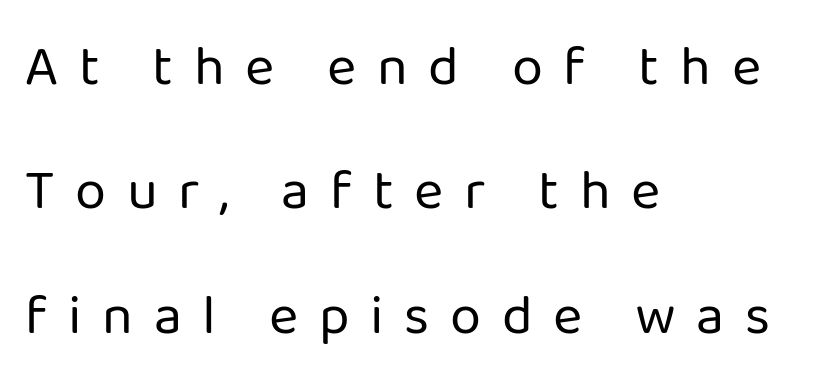
{"serif": "no", "italic": "no", "bold": "no", "weight": "regular", "width": "normal", "stroke_contrast": "low", "x_height": "medium", "monospaced": "no", "underline": "no", "align": "left", "line_spacing": "loose", "line_spacing_ratio": 2.22, "letter_spacing": "wide", "letter_spacing_em": 0.37, "glyph_px": 56}
